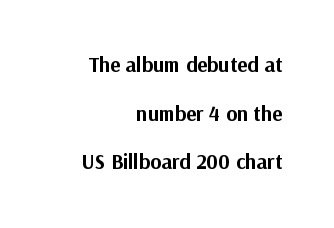
The image shows 21 px bold type, upright; set right-aligned, loose line spacing (2.31x), normal letter spacing, not underlined.
